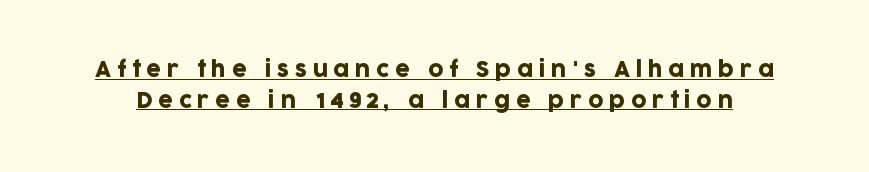
{"italic": "no", "underline": "yes", "line_spacing": "normal", "line_spacing_ratio": 1.46, "letter_spacing": "wide", "letter_spacing_em": 0.27, "glyph_px": 21}
